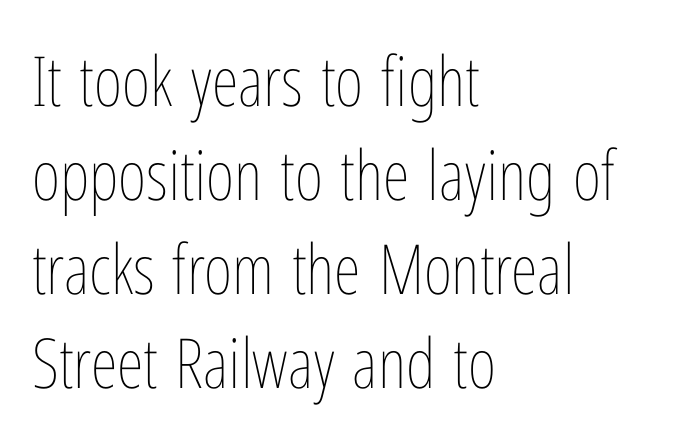
Q: Is the text bold? A: No.
Q: Is the text italic (slanted)? A: No, it is upright.
Q: Is the text underlined? A: No.
Q: How is the paragraph aligned? A: Left-aligned.
Q: Is the spacing between letters normal or unusually wide? A: Normal.
Q: Is the spacing between lines tight, normal or loose? A: Normal.
Q: Width (condensed, normal, or wide)? A: Condensed.
Q: Stroke contrast? A: Low.
Q: x-height? A: Medium.
Q: Monospaced? A: No.
